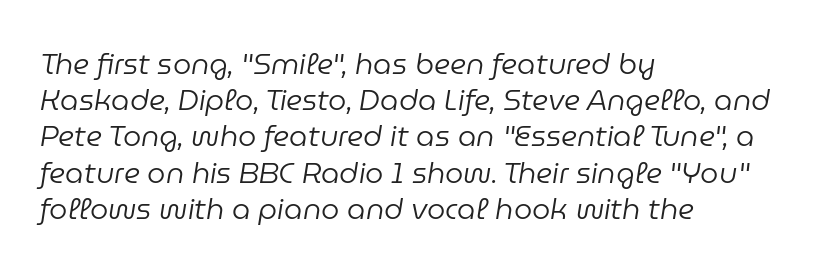
Quick note: interline space is typical. Is the block centered? No — it sits flush against the left margin. These lines were composed using italics. Bold? No — there's no thickening of the strokes. Words float on clear page, feet unadorned.
